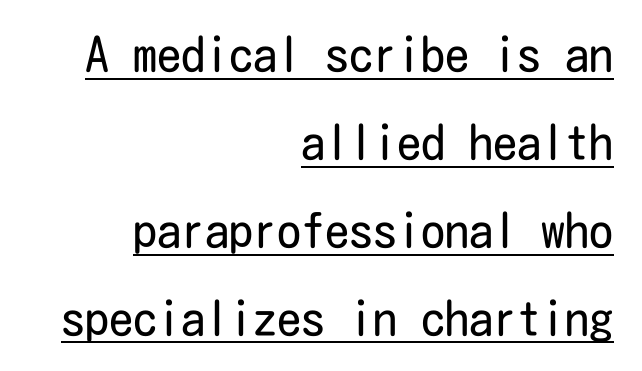
Q: Is the text bold? A: No.
Q: Is the text italic (slanted)? A: No, it is upright.
Q: Is the typeface a serif or a sans-serif typeface? A: Sans-serif.
Q: Is the text underlined? A: Yes.
Q: How is the paragraph aligned? A: Right-aligned.
Q: Is the spacing between letters normal or unusually wide? A: Normal.
Q: Width (condensed, normal, or wide)? A: Condensed.
Q: Stroke contrast? A: Low.
Q: x-height? A: Medium.
